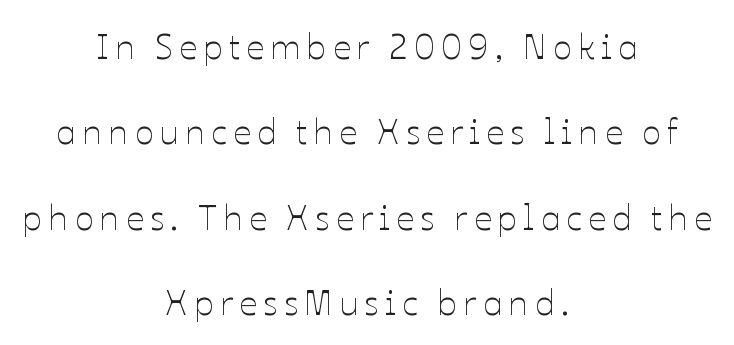
Q: Is the text bold? A: No.
Q: Is the text italic (slanted)? A: No, it is upright.
Q: Is the text underlined? A: No.
Q: How is the paragraph aligned? A: Centered.
Q: Is the spacing between lines tight, normal or loose? A: Loose.
Q: Width (condensed, normal, or wide)? A: Normal.
Q: Stroke contrast? A: Low.
Q: x-height? A: Medium.
Q: Monospaced? A: No.
